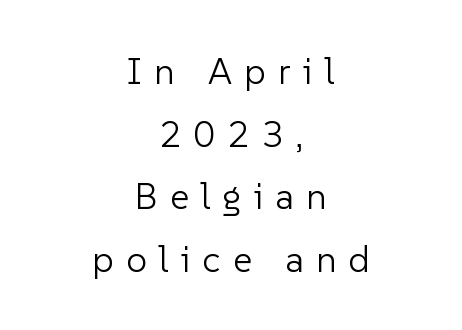
{"serif": "no", "italic": "no", "bold": "no", "weight": "light", "width": "normal", "stroke_contrast": "low", "x_height": "medium", "monospaced": "no", "underline": "no", "align": "center", "line_spacing": "normal", "line_spacing_ratio": 1.69, "letter_spacing": "wide", "letter_spacing_em": 0.33, "glyph_px": 37}
